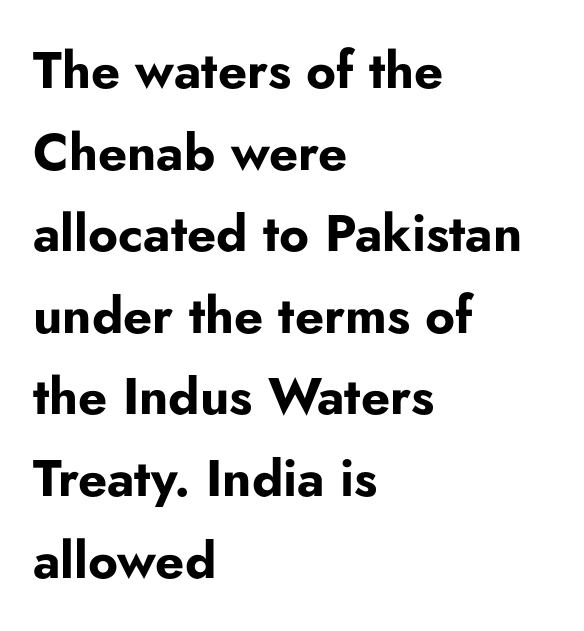
The image shows 51 px bold sans-serif type, upright; set left-aligned, normal line spacing (1.6x), normal letter spacing, not underlined; low stroke contrast and a small x-height.
